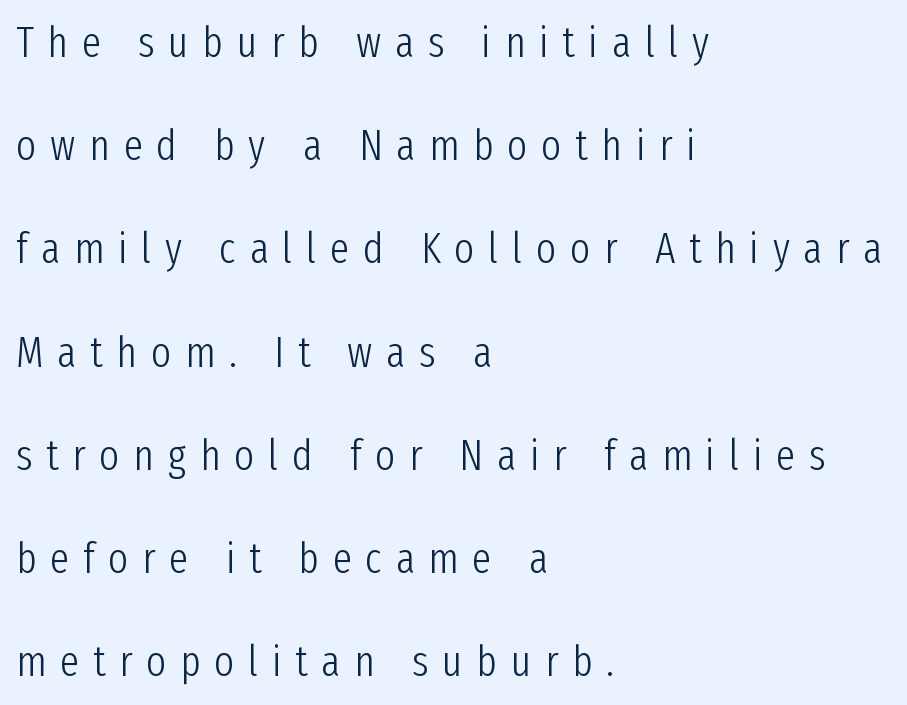
{"serif": "no", "italic": "no", "bold": "no", "weight": "light", "width": "condensed", "stroke_contrast": "low", "x_height": "medium", "monospaced": "no", "underline": "no", "align": "left", "line_spacing": "loose", "line_spacing_ratio": 2.4, "letter_spacing": "wide", "letter_spacing_em": 0.32, "glyph_px": 43}
